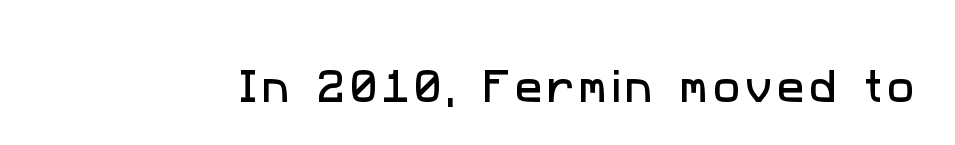
The image shows 37 px sans-serif type; set not underlined; low stroke contrast and a medium x-height.
